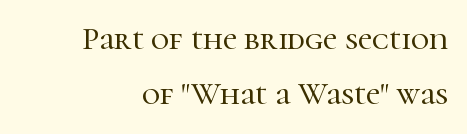
{"serif": "yes", "italic": "no", "width": "normal", "stroke_contrast": "high", "x_height": "medium", "monospaced": "no", "underline": "no", "line_spacing_ratio": 1.72, "letter_spacing": "normal", "letter_spacing_em": 0.0, "glyph_px": 32}
